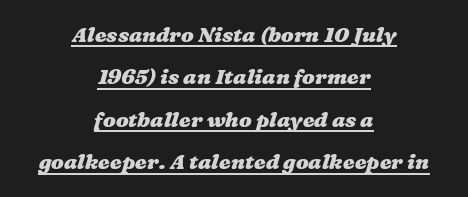
The image shows 21 px bold type; set centered, loose line spacing (2.02x), normal letter spacing, underlined.
